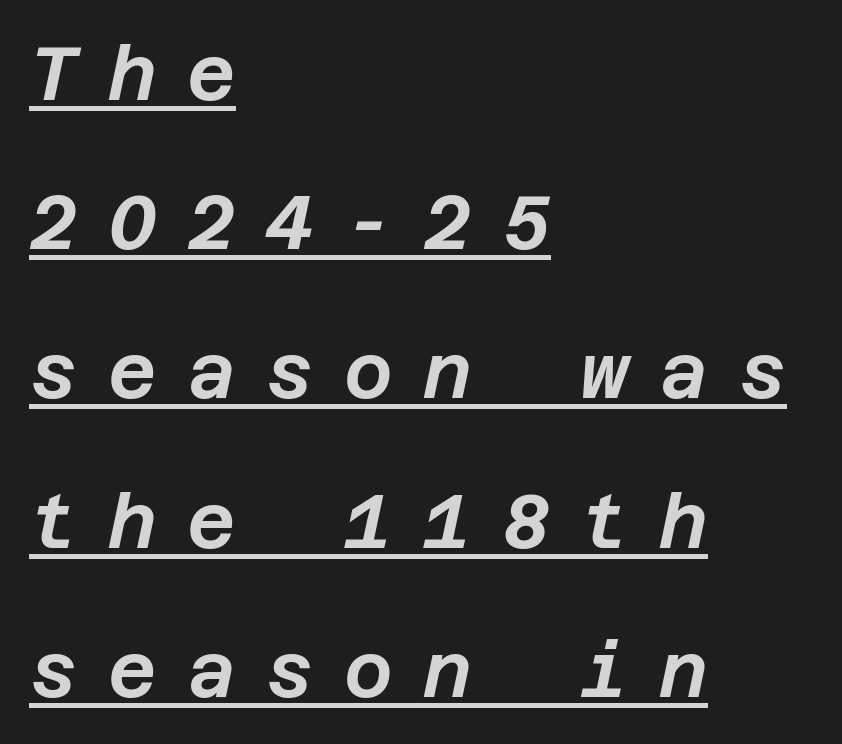
Quick note: interline space is abundant. Compared with typical body copy, the letter spacing here is much looser. The paragraph has a hard left edge and a soft right edge. A rule runs beneath these lines of type. Slanted lettering throughout.
